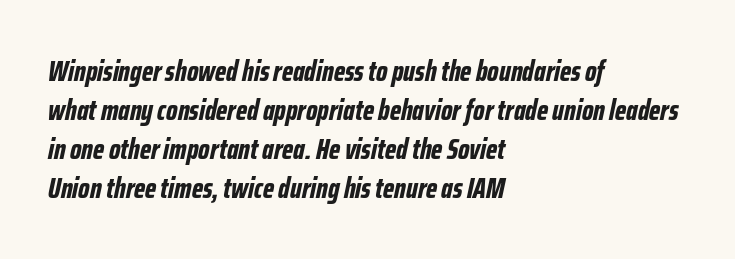
Q: Is the text bold? A: Yes.
Q: Is the text italic (slanted)? A: Yes, it leans right by about 12 degrees.
Q: Is the text underlined? A: No.
Q: How is the paragraph aligned? A: Left-aligned.
Q: Is the spacing between letters normal or unusually wide? A: Normal.
Q: Is the spacing between lines tight, normal or loose? A: Normal.
Q: Width (condensed, normal, or wide)? A: Condensed.
Q: Stroke contrast? A: Low.
Q: x-height? A: Medium.
Q: Monospaced? A: No.
